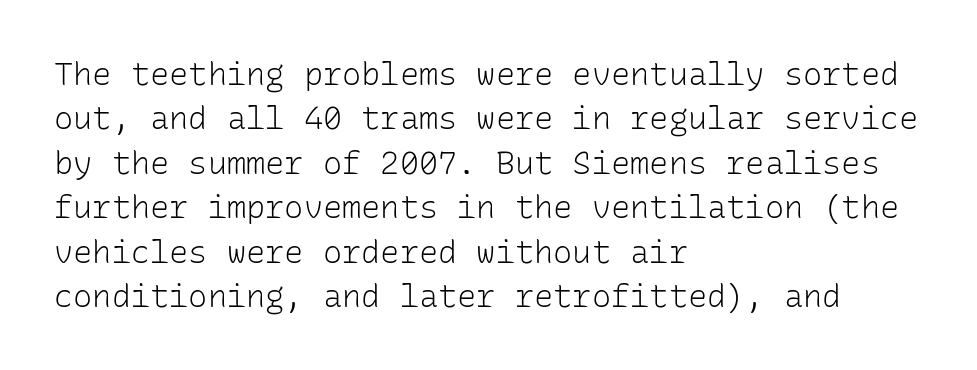
Q: Is the text bold? A: No.
Q: Is the text italic (slanted)? A: No, it is upright.
Q: Is the typeface a serif or a sans-serif typeface? A: Sans-serif.
Q: Is the text underlined? A: No.
Q: How is the paragraph aligned? A: Left-aligned.
Q: Is the spacing between letters normal or unusually wide? A: Normal.
Q: Is the spacing between lines tight, normal or loose? A: Normal.
Q: Width (condensed, normal, or wide)? A: Normal.
Q: Stroke contrast? A: Low.
Q: x-height? A: Medium.
Q: Monospaced? A: Yes.
